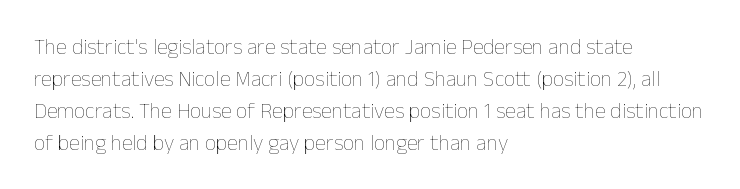
{"italic": "no", "bold": "no", "underline": "no", "align": "left", "line_spacing": "normal", "line_spacing_ratio": 1.45, "letter_spacing": "normal", "letter_spacing_em": 0.0, "glyph_px": 22}
